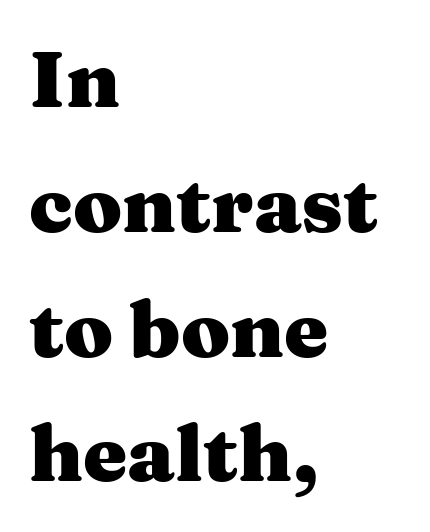
You could call the tracking neutral — neither tight nor loose. Alignment: flush left. This is heavy type, rendered in bold. This sample uses an upright cut, with every glyph sitting square on the baseline. No word sits above an underline.
